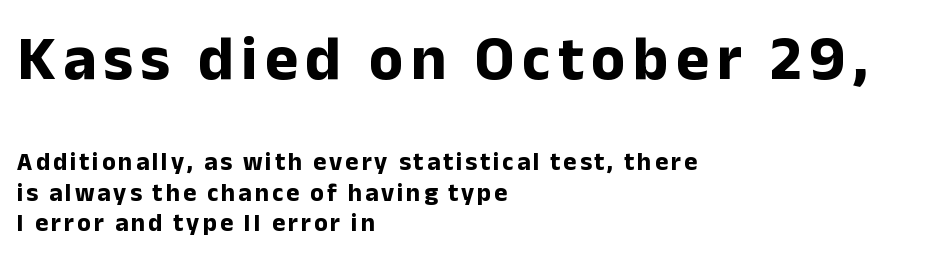
Q: Is the text bold? A: Yes.
Q: Is the text italic (slanted)? A: No, it is upright.
Q: Is the typeface a serif or a sans-serif typeface? A: Sans-serif.
Q: Is the text underlined? A: No.
Q: How is the paragraph aligned? A: Left-aligned.
Q: Which block of text is set in a larger size, the first (top) or the second (bottom)? A: The first (top) one.
Q: Width (condensed, normal, or wide)? A: Normal.
Q: Stroke contrast? A: Low.
Q: x-height? A: Medium.
Q: Monospaced? A: No.
